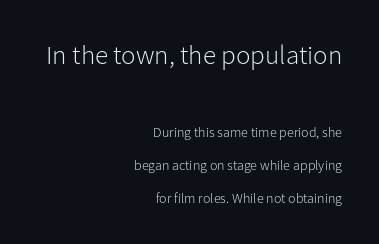
The image shows 27 px text type, upright; set right-aligned, loose line spacing (2.37x), normal letter spacing, not underlined; the first (top) block is 1.93x larger.
